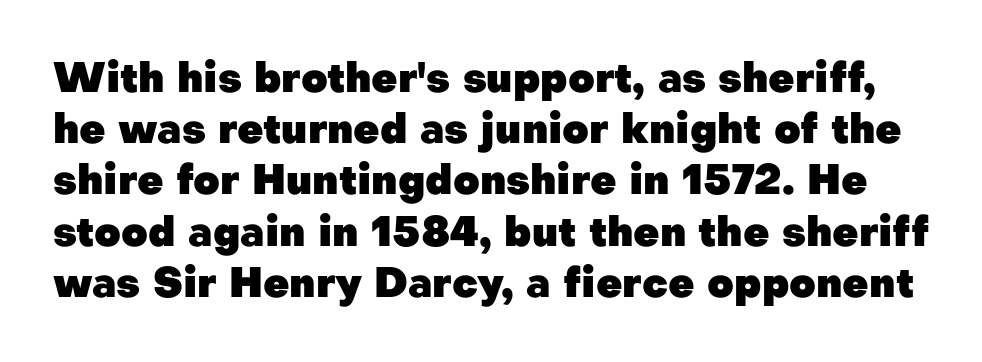
{"serif": "no", "italic": "no", "bold": "yes", "weight": "heavy", "width": "normal", "stroke_contrast": "low", "x_height": "medium", "monospaced": "no", "underline": "no", "line_spacing": "normal", "line_spacing_ratio": 1.25, "letter_spacing": "normal", "letter_spacing_em": 0.0, "glyph_px": 41}
